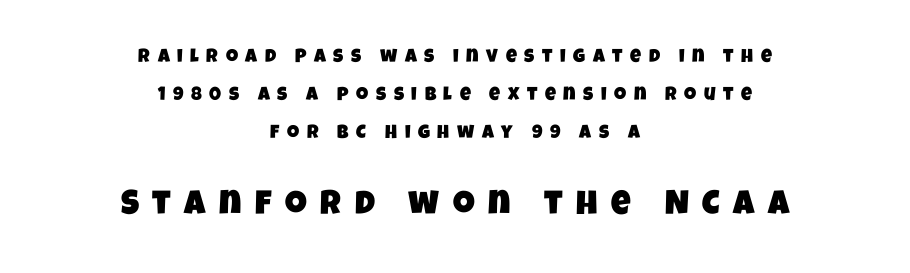
The image shows 34 px condensed sans-serif type; set centered, loose line spacing (2.01x), unusually wide letter spacing (+0.4 em), not underlined; the second (bottom) block is 1.79x larger; low stroke contrast and a large x-height.
